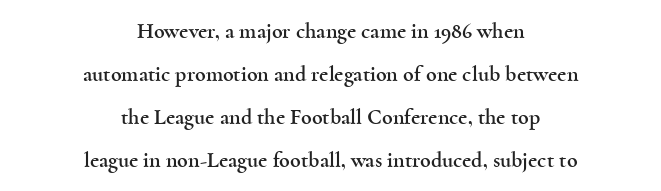
{"italic": "no", "underline": "no", "align": "center", "line_spacing": "loose", "line_spacing_ratio": 1.95, "letter_spacing": "normal", "letter_spacing_em": 0.0, "glyph_px": 22}
